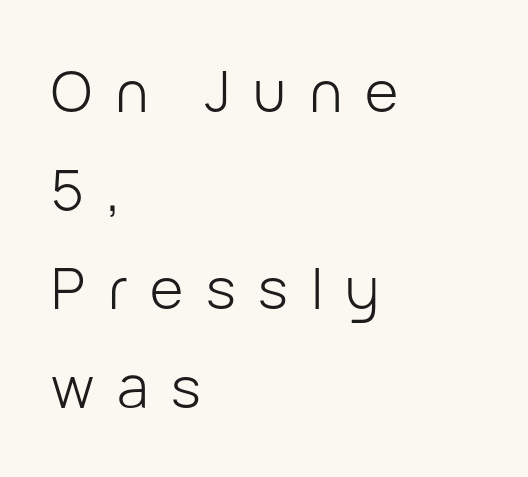
Line starts are locked; line ends wander. Stem width sits at or under what a default text font uses. Nobody drew a line under any word here. You can tell it's not italic because the verticals are truly vertical. A typesetter would call this proportional, since set widths differ per character. The letters are spread apart with noticeably loose tracking.
